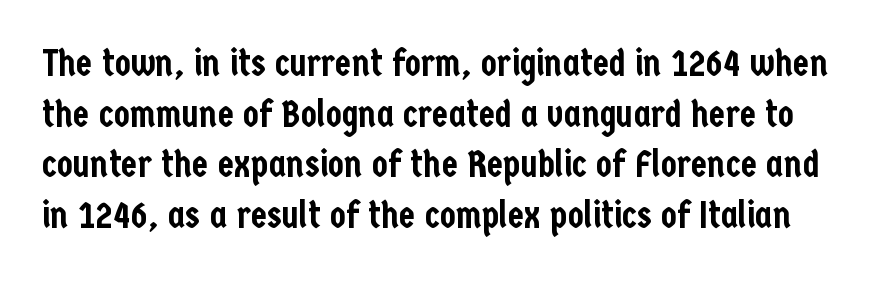
{"serif": "no", "italic": "no", "width": "condensed", "stroke_contrast": "low", "x_height": "medium", "monospaced": "no", "underline": "no", "line_spacing": "normal", "line_spacing_ratio": 1.37, "letter_spacing": "normal", "letter_spacing_em": 0.0, "glyph_px": 37}
